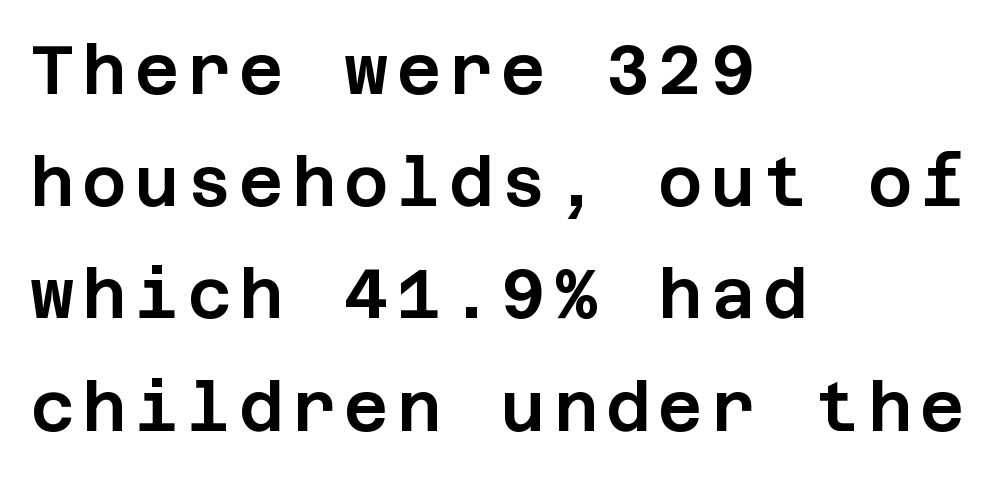
The image shows 68 px sans-serif type, upright; set left-aligned, normal line spacing (1.65x), not underlined; low stroke contrast and a large x-height.
